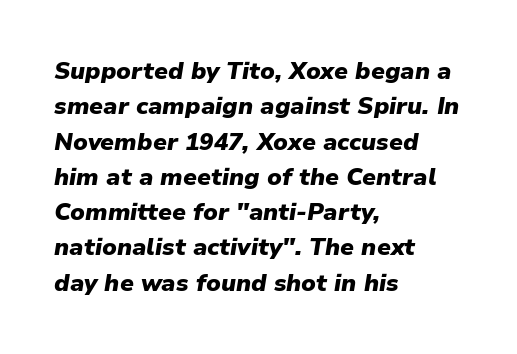
The image shows 24 px bold type, italic (leaning right); set left-aligned, normal line spacing (1.47x), normal letter spacing, not underlined.
